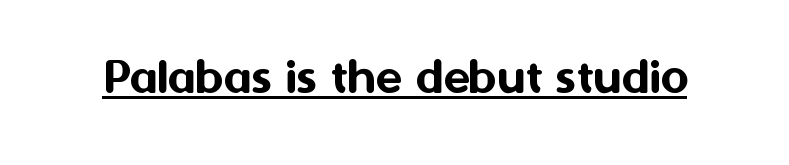
{"serif": "no", "italic": "no", "width": "normal", "stroke_contrast": "medium", "x_height": "medium", "monospaced": "no", "underline": "yes", "letter_spacing": "normal", "letter_spacing_em": 0.0, "glyph_px": 54}
